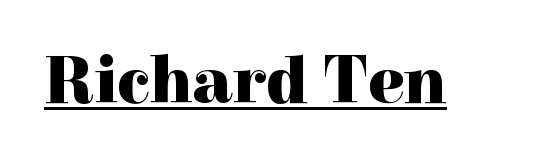
Q: Is the text bold? A: Yes.
Q: Is the text italic (slanted)? A: No, it is upright.
Q: Is the typeface a serif or a sans-serif typeface? A: Serif.
Q: Is the text underlined? A: Yes.
Q: Is the spacing between letters normal or unusually wide? A: Normal.
Q: Width (condensed, normal, or wide)? A: Normal.
Q: x-height? A: Medium.
Q: Monospaced? A: No.
